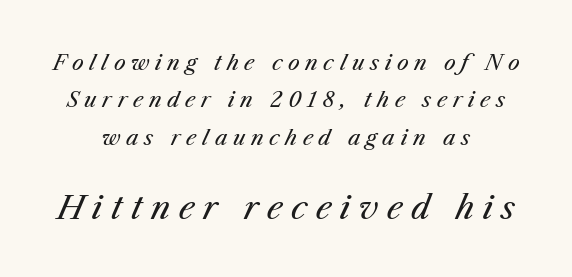
{"italic": "yes", "lean": "right", "slant_degrees": 23, "bold": "no", "weight": "regular", "width": "normal", "stroke_contrast": "medium", "x_height": "medium", "monospaced": "no", "underline": "no", "align": "center", "line_spacing_ratio": 1.78, "letter_spacing": "wide", "letter_spacing_em": 0.27, "larger_block": "second", "size_ratio": 1.52, "glyph_px": 32}
